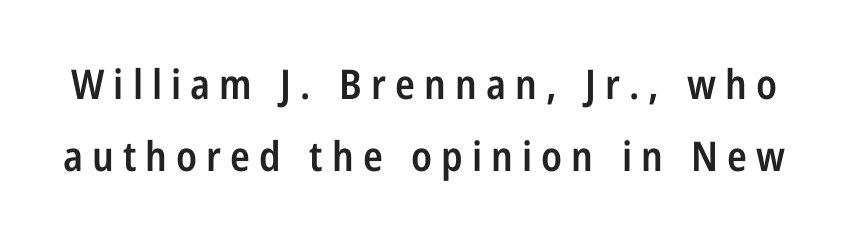
Q: Is the text bold? A: Semi-bold.
Q: Is the text italic (slanted)? A: No, it is upright.
Q: Is the typeface a serif or a sans-serif typeface? A: Sans-serif.
Q: Is the text underlined? A: No.
Q: Is the spacing between letters normal or unusually wide? A: Unusually wide.
Q: Width (condensed, normal, or wide)? A: Condensed.
Q: Stroke contrast? A: Low.
Q: x-height? A: Medium.
Q: Monospaced? A: No.
